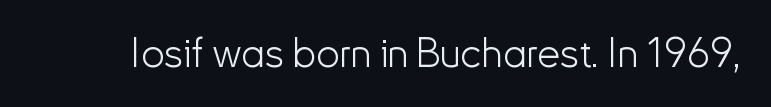
The image shows 41 px light sans-serif type, upright; set normal letter spacing, not underlined; low stroke contrast and a small x-height.
